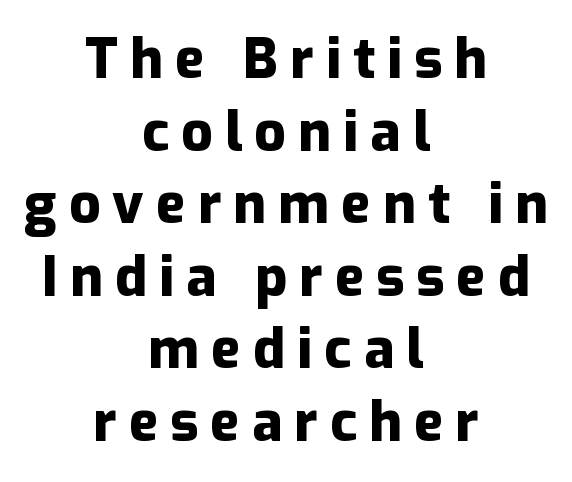
Q: Is the text bold? A: Yes.
Q: Is the text italic (slanted)? A: No, it is upright.
Q: Is the typeface a serif or a sans-serif typeface? A: Sans-serif.
Q: Is the text underlined? A: No.
Q: How is the paragraph aligned? A: Centered.
Q: Is the spacing between letters normal or unusually wide? A: Unusually wide.
Q: Is the spacing between lines tight, normal or loose? A: Normal.
Q: Width (condensed, normal, or wide)? A: Normal.
Q: Stroke contrast? A: Low.
Q: x-height? A: Medium.
Q: Monospaced? A: No.
